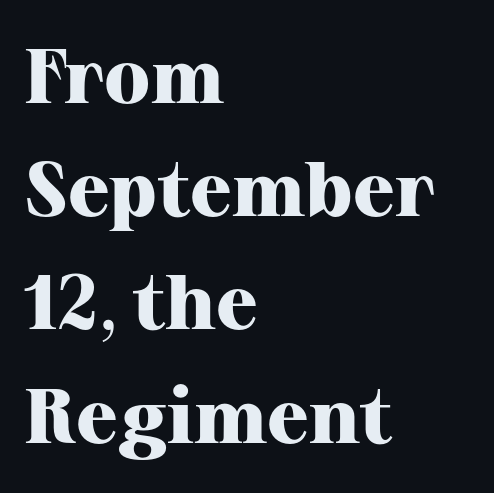
The image shows 77 px heavy serif type, upright; set left-aligned, normal line spacing (1.47x), normal letter spacing, not underlined; high stroke contrast and a medium x-height.
